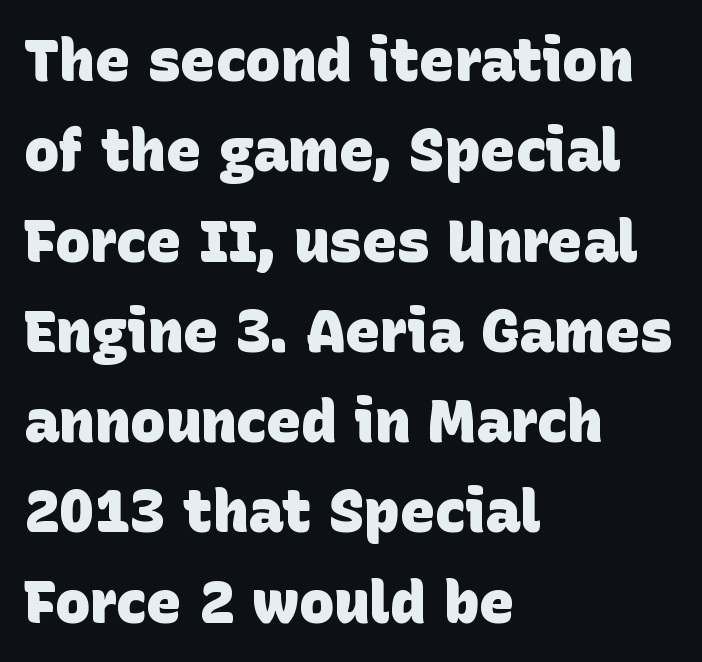
You could not count columns in this text — the font is proportionally spaced. A typesetter would label this face a sans. Quick note: underline off. Notice how thick the strokes are: this is what a full bold looks like. The typesetter chose a ragged-right arrangement here.
